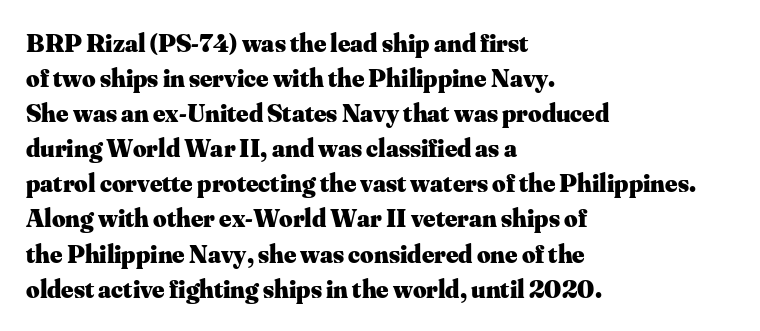
{"italic": "no", "bold": "yes", "underline": "no", "align": "left", "line_spacing": "normal", "line_spacing_ratio": 1.35, "letter_spacing": "normal", "letter_spacing_em": 0.0, "glyph_px": 26}
